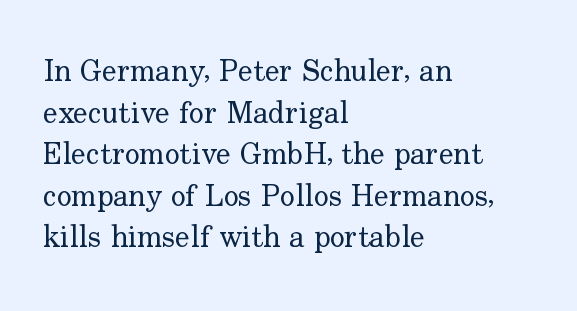
Q: Is the text bold? A: No.
Q: Is the text italic (slanted)? A: No, it is upright.
Q: Is the typeface a serif or a sans-serif typeface? A: Serif.
Q: Is the text underlined? A: No.
Q: How is the paragraph aligned? A: Left-aligned.
Q: Is the spacing between letters normal or unusually wide? A: Normal.
Q: Is the spacing between lines tight, normal or loose? A: Normal.
Q: Width (condensed, normal, or wide)? A: Normal.
Q: Stroke contrast? A: Low.
Q: x-height? A: Small.
Q: Monospaced? A: No.
